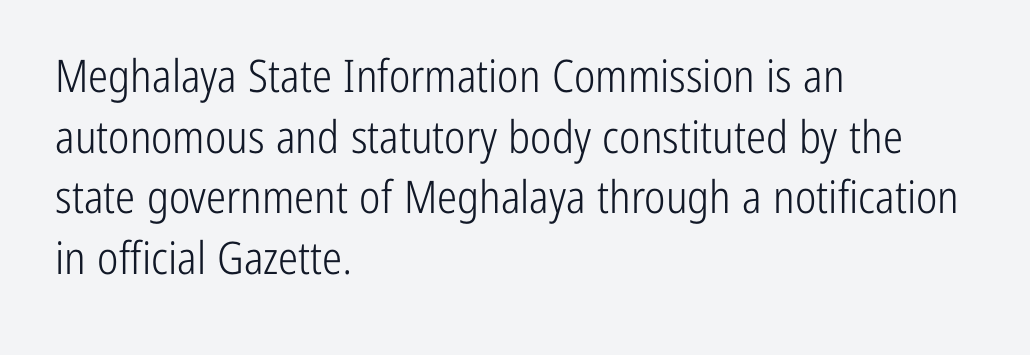
Q: Is the text bold? A: No.
Q: Is the text italic (slanted)? A: No, it is upright.
Q: Is the typeface a serif or a sans-serif typeface? A: Sans-serif.
Q: Is the text underlined? A: No.
Q: How is the paragraph aligned? A: Left-aligned.
Q: Is the spacing between letters normal or unusually wide? A: Normal.
Q: Is the spacing between lines tight, normal or loose? A: Normal.
Q: Width (condensed, normal, or wide)? A: Condensed.
Q: Stroke contrast? A: Low.
Q: x-height? A: Medium.
Q: Monospaced? A: No.
